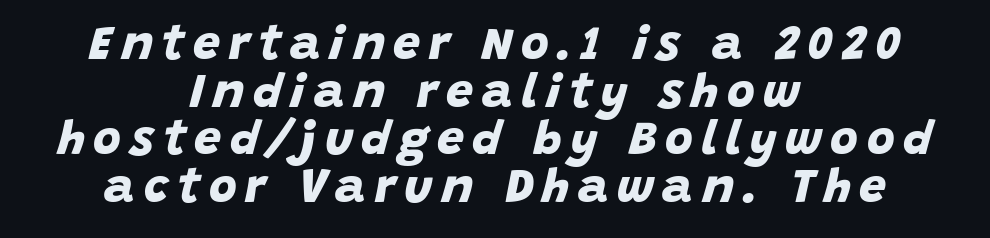
Q: Is the text bold? A: Yes.
Q: Is the typeface a serif or a sans-serif typeface? A: Sans-serif.
Q: Is the text underlined? A: No.
Q: How is the paragraph aligned? A: Centered.
Q: Is the spacing between lines tight, normal or loose? A: Tight.
Q: Width (condensed, normal, or wide)? A: Normal.
Q: Stroke contrast? A: Low.
Q: x-height? A: Large.
Q: Monospaced? A: No.
